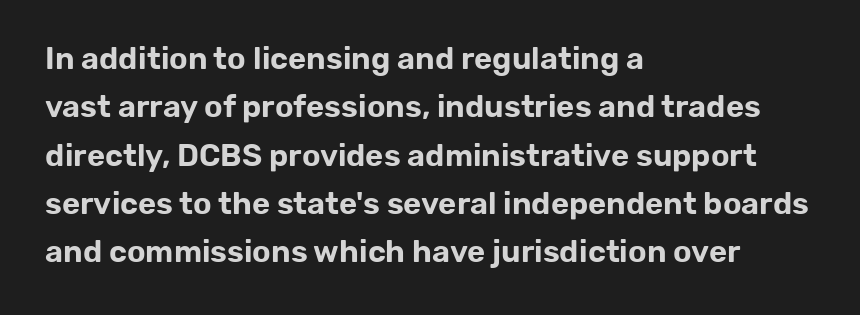
Is there much room between lines? A standard amount, neither cramped nor airy. Style check: upright. The letterforms sit shoulder to shoulder at normal distance. Horizontally, the lines are justified to the leading edge only. Nothing sits at the stroke ends, so this counts as sans-serif.
